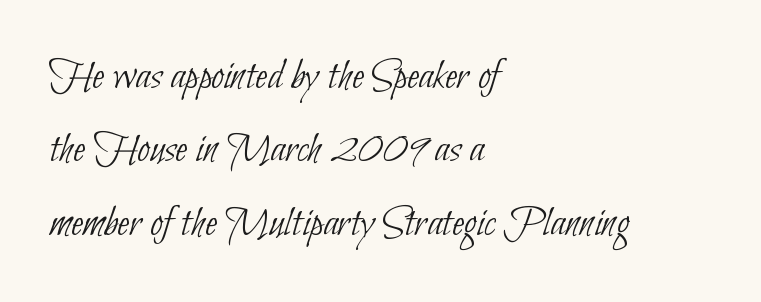
Q: Is the text bold? A: No.
Q: Is the typeface a serif or a sans-serif typeface? A: Sans-serif.
Q: Is the text underlined? A: No.
Q: How is the paragraph aligned? A: Left-aligned.
Q: Is the spacing between letters normal or unusually wide? A: Normal.
Q: Is the spacing between lines tight, normal or loose? A: Normal.
Q: Width (condensed, normal, or wide)? A: Condensed.
Q: Stroke contrast? A: Low.
Q: x-height? A: Small.
Q: Monospaced? A: No.
